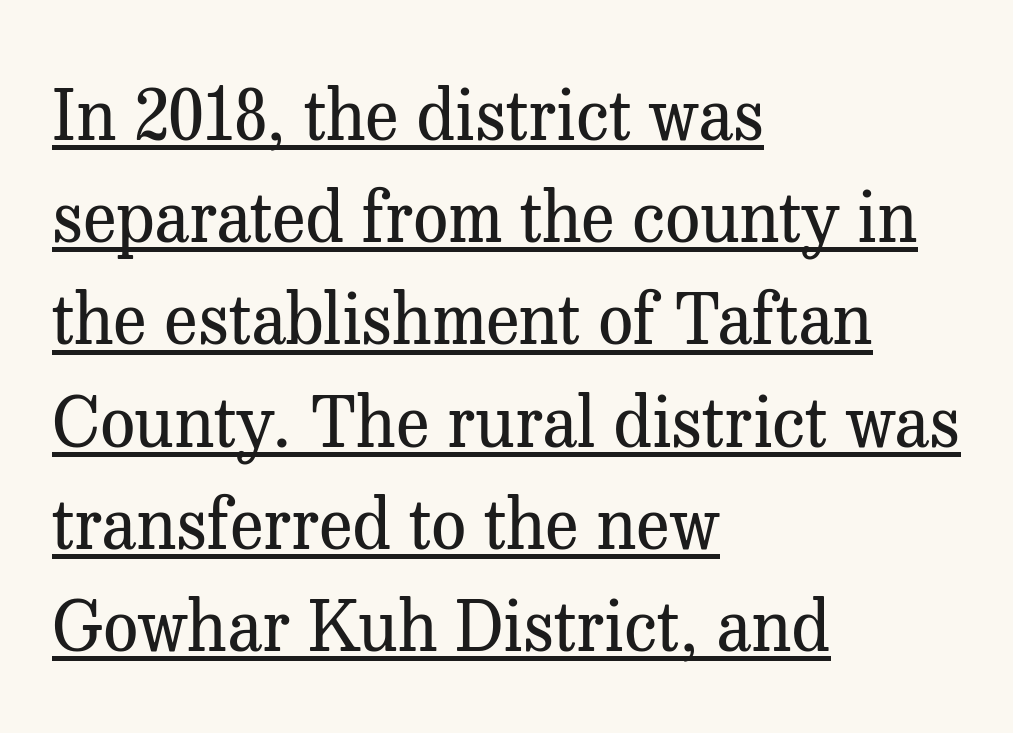
Like a heading marked for emphasis, these lines bear an underscore. Students, observe: this is what conventionally led text looks like. Designer's note — italics off, roman on. Varying glyph widths throughout — classic text-font behaviour. Heaviness? Minimal to ordinary, like unemphasized prose. Alignment: flush left.
